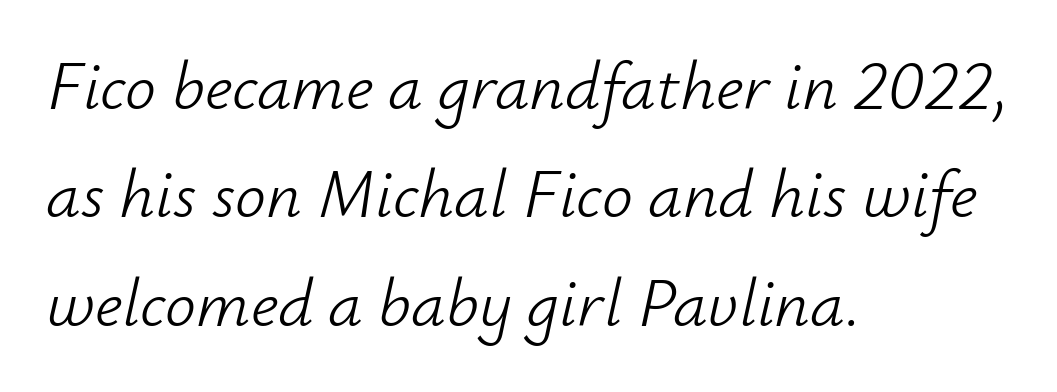
Q: Is the text bold? A: No.
Q: Is the text italic (slanted)? A: Yes, it leans right by about 12 degrees.
Q: Is the text underlined? A: No.
Q: How is the paragraph aligned? A: Left-aligned.
Q: Is the spacing between letters normal or unusually wide? A: Normal.
Q: Is the spacing between lines tight, normal or loose? A: Normal.
Q: Width (condensed, normal, or wide)? A: Normal.
Q: Stroke contrast? A: Low.
Q: x-height? A: Small.
Q: Monospaced? A: No.
